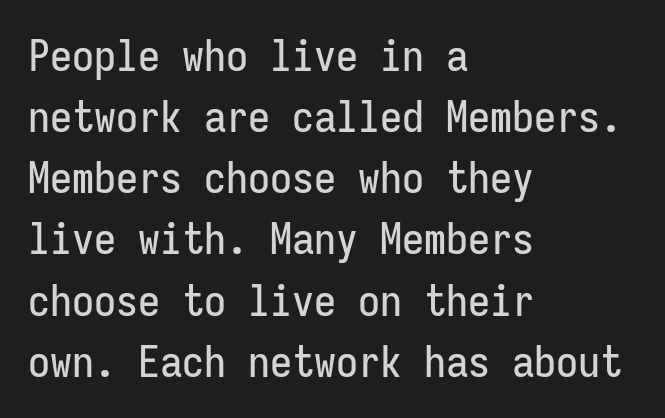
Letter spacing: default. All the whitespace from short lines collects on the right. Letterform terminals end flat and unadorned throughout the passage. The type sits square on the baseline with zero lean.
